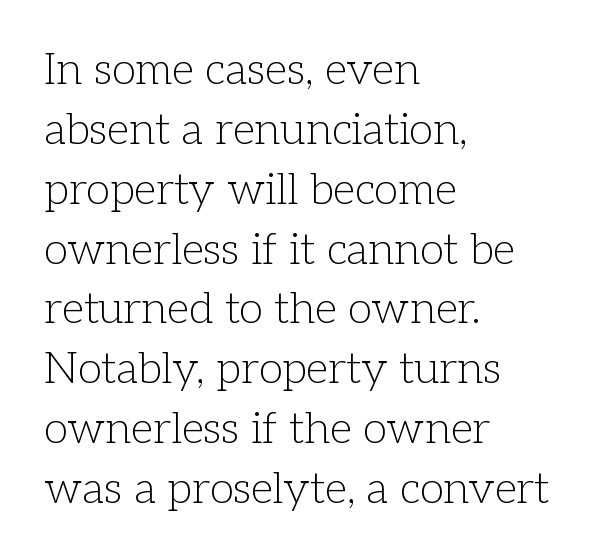
Q: Is the text bold? A: No.
Q: Is the text italic (slanted)? A: No, it is upright.
Q: Is the typeface a serif or a sans-serif typeface? A: Serif.
Q: Is the text underlined? A: No.
Q: How is the paragraph aligned? A: Left-aligned.
Q: Is the spacing between letters normal or unusually wide? A: Normal.
Q: Is the spacing between lines tight, normal or loose? A: Normal.
Q: Width (condensed, normal, or wide)? A: Normal.
Q: Stroke contrast? A: Low.
Q: x-height? A: Medium.
Q: Monospaced? A: No.
